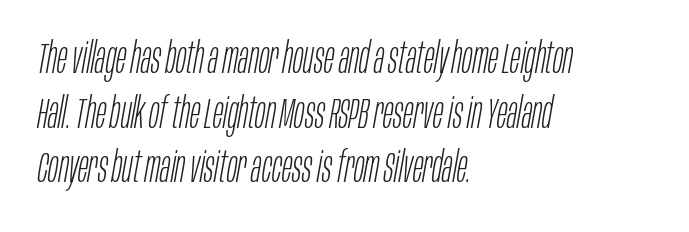
Q: Is the text bold? A: No.
Q: Is the text italic (slanted)? A: Yes, it leans right by about 10 degrees.
Q: Is the text underlined? A: No.
Q: How is the paragraph aligned? A: Left-aligned.
Q: Is the spacing between letters normal or unusually wide? A: Normal.
Q: Is the spacing between lines tight, normal or loose? A: Normal.
Q: Width (condensed, normal, or wide)? A: Condensed.
Q: Stroke contrast? A: Low.
Q: x-height? A: Large.
Q: Monospaced? A: No.
